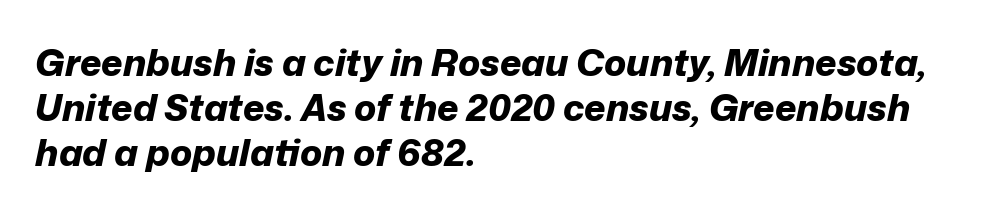
The image shows 37 px bold type, italic (leaning right); set left-aligned, line spacing 1.22x, normal letter spacing, not underlined; low stroke contrast and a medium x-height.
